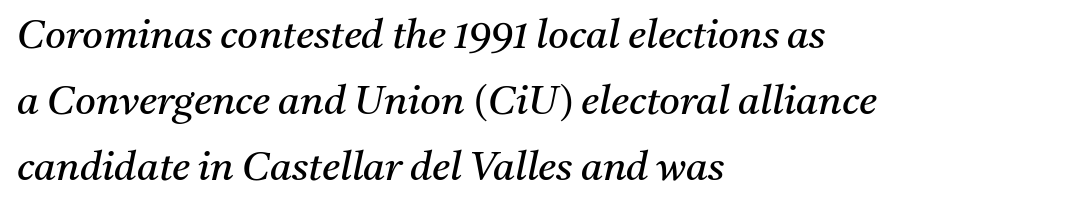
The image shows 40 px regular-weight serif type, italic (leaning right); set left-aligned, normal line spacing (1.65x), normal letter spacing, not underlined; medium stroke contrast and a medium x-height.
